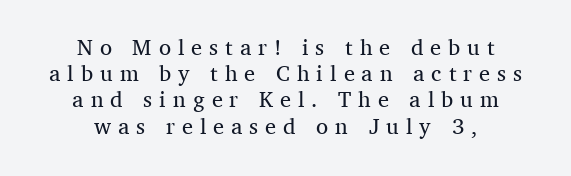
The image shows 22 px text type, upright; set centered, line spacing 1.19x, unusually wide letter spacing (+0.32 em), not underlined.
